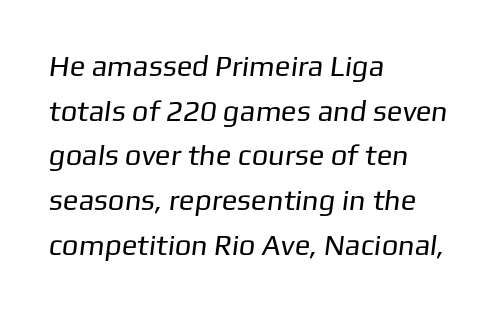
The leading is moderate, giving the passage an even texture. Typeset ragged right — the left edge is the straight one. What kind of face is this? One without serifs — a sans. This rendering features lettering with no underline. Standard letterfit; no display-style spreading of the glyphs. Varying glyph widths throughout — classic text-font behaviour.
